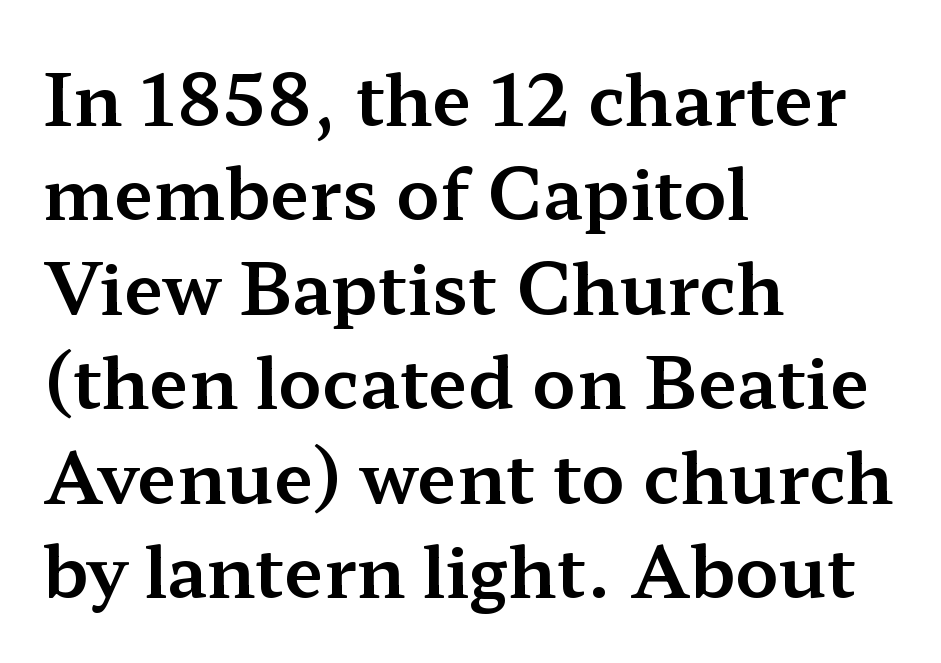
Q: Is the text italic (slanted)? A: No, it is upright.
Q: Is the typeface a serif or a sans-serif typeface? A: Serif.
Q: Is the text underlined? A: No.
Q: How is the paragraph aligned? A: Left-aligned.
Q: Is the spacing between letters normal or unusually wide? A: Normal.
Q: Is the spacing between lines tight, normal or loose? A: Normal.
Q: Width (condensed, normal, or wide)? A: Wide.
Q: Stroke contrast? A: Medium.
Q: x-height? A: Medium.
Q: Monospaced? A: No.
